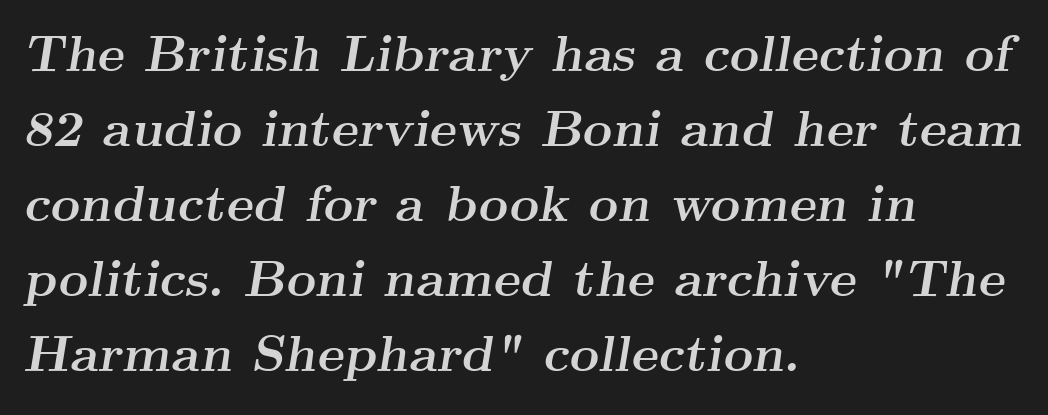
The image shows 51 px semibold, wide serif type, italic (leaning right); set left-aligned, normal line spacing (1.47x), normal letter spacing, not underlined; medium stroke contrast and a small x-height.
